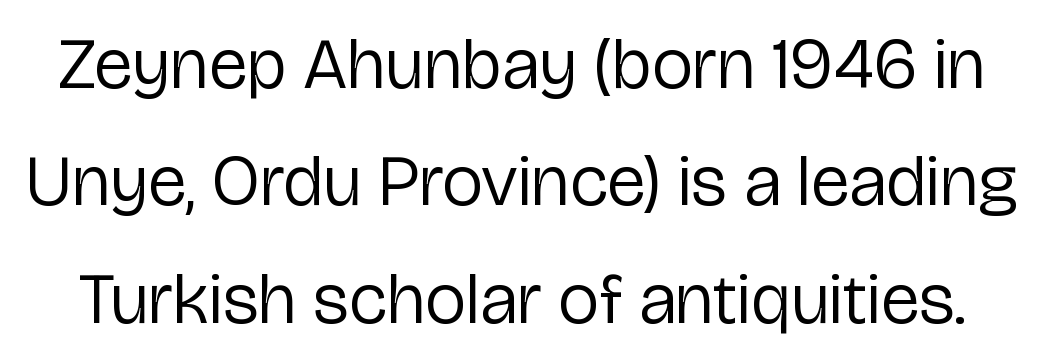
Spacing verdict: proportional, widths tailored to each character. Nope, no serifs anywhere on these letters. Plain, unruled lines of type. Each stroke keeps to a modest, everyday thickness or less.
